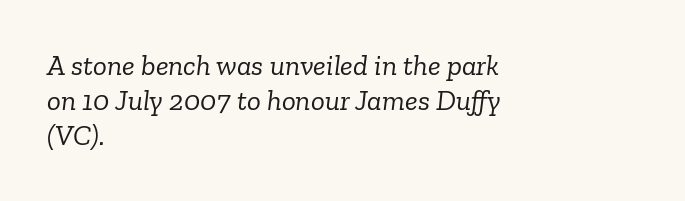
{"serif": "yes", "italic": "yes", "lean": "right", "slant_degrees": 6, "bold": "no", "weight": "light", "width": "normal", "stroke_contrast": "low", "x_height": "medium", "monospaced": "no", "underline": "no", "align": "left", "line_spacing_ratio": 1.21, "letter_spacing": "normal", "letter_spacing_em": 0.0, "glyph_px": 29}
